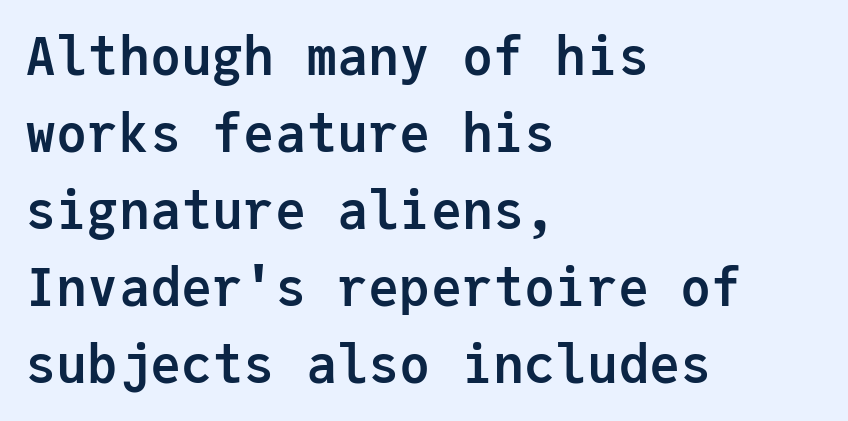
{"serif": "no", "italic": "no", "bold": "yes", "weight": "semibold", "width": "normal", "stroke_contrast": "low", "x_height": "medium", "monospaced": "yes", "underline": "no", "align": "left", "line_spacing": "normal", "line_spacing_ratio": 1.48, "letter_spacing": "normal", "letter_spacing_em": 0.0, "glyph_px": 52}
